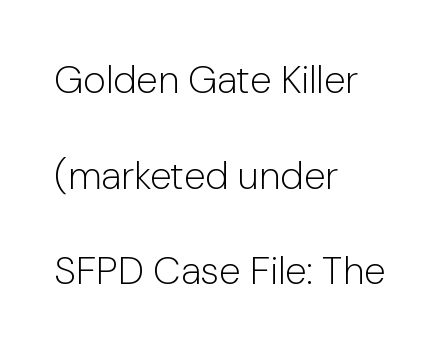
The image shows 39 px light sans-serif type, upright; set left-aligned, loose line spacing (2.45x), normal letter spacing, not underlined; low stroke contrast and a medium x-height.
